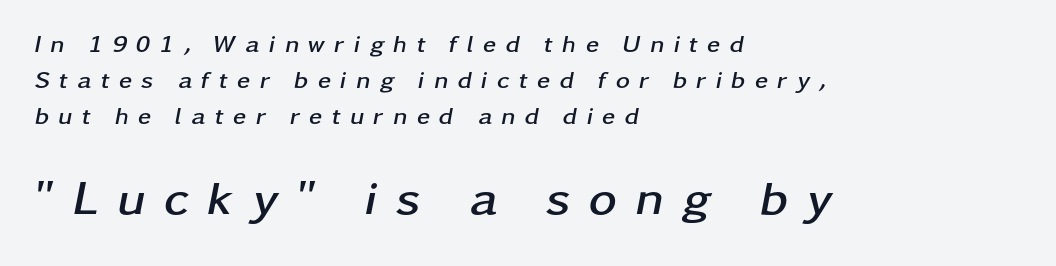
Q: Is the text bold? A: Yes.
Q: Is the text italic (slanted)? A: Yes, it leans right by about 11 degrees.
Q: Is the text underlined? A: No.
Q: How is the paragraph aligned? A: Left-aligned.
Q: Is the spacing between letters normal or unusually wide? A: Unusually wide.
Q: Is the spacing between lines tight, normal or loose? A: Normal.
Q: Which block of text is set in a larger size, the first (top) or the second (bottom)? A: The second (bottom) one.
Q: Width (condensed, normal, or wide)? A: Wide.
Q: Stroke contrast? A: Low.
Q: x-height? A: Medium.
Q: Monospaced? A: No.
